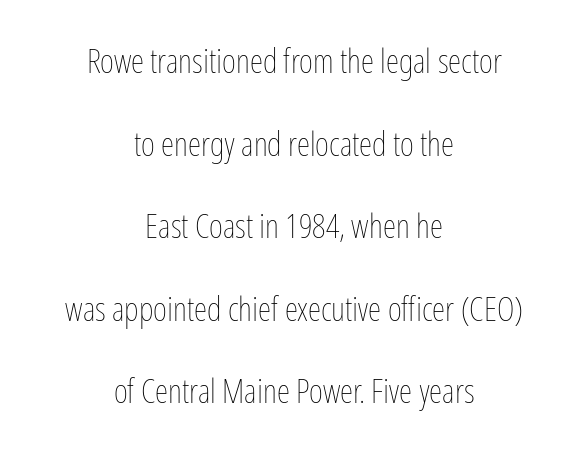
Q: Is the text bold? A: No.
Q: Is the text italic (slanted)? A: No, it is upright.
Q: Is the text underlined? A: No.
Q: How is the paragraph aligned? A: Centered.
Q: Is the spacing between letters normal or unusually wide? A: Normal.
Q: Is the spacing between lines tight, normal or loose? A: Loose.
Q: Width (condensed, normal, or wide)? A: Condensed.
Q: Stroke contrast? A: Low.
Q: x-height? A: Medium.
Q: Monospaced? A: No.
